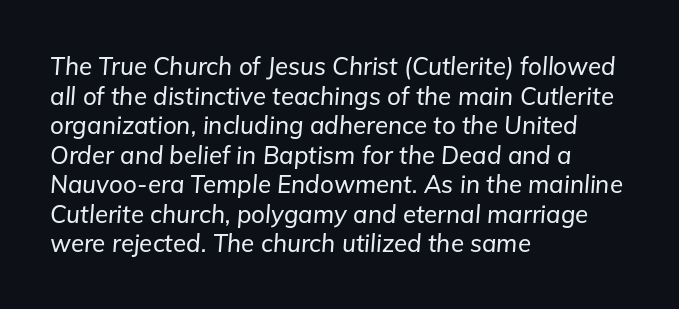
Q: Is the text italic (slanted)? A: Yes, it leans right by about 5 degrees.
Q: Is the text underlined? A: No.
Q: How is the paragraph aligned? A: Left-aligned.
Q: Is the spacing between letters normal or unusually wide? A: Normal.
